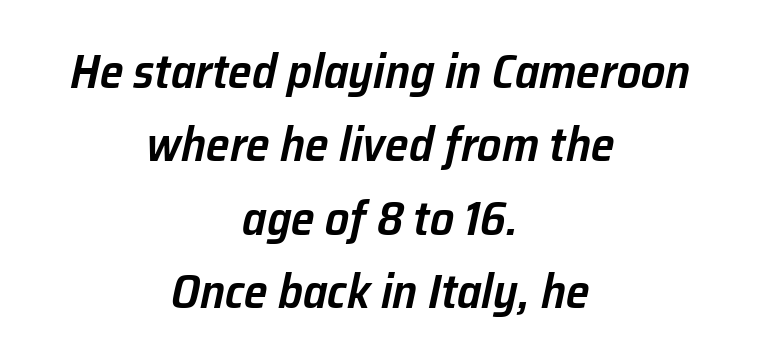
Default kerning and tracking; the words read as compact shapes. Character widths vary here, with narrow letters taking less room than wide ones. The area under the type is left untouched. Reading down the block, each line starts at a different indent, mirrored at its end. Bold? Not quite — semibold, heavier than regular but stopping short.
